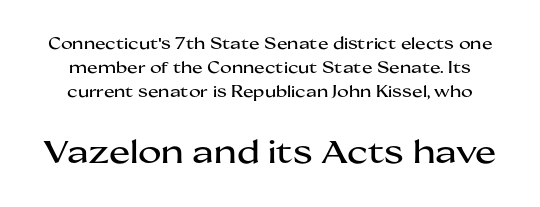
{"italic": "no", "width": "wide", "stroke_contrast": "medium", "x_height": "medium", "monospaced": "no", "underline": "no", "line_spacing": "normal", "line_spacing_ratio": 1.51, "letter_spacing": "normal", "letter_spacing_em": 0.0, "larger_block": "second", "size_ratio": 2.0, "glyph_px": 32}
